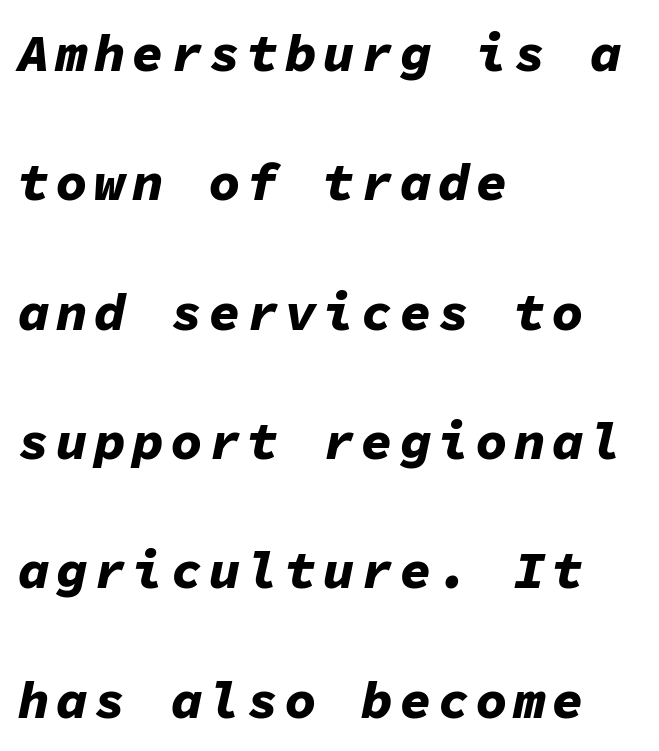
{"italic": "yes", "lean": "right", "slant_degrees": 11, "bold": "yes", "weight": "bold", "width": "normal", "stroke_contrast": "low", "x_height": "medium", "monospaced": "yes", "underline": "no", "align": "left", "line_spacing": "loose", "line_spacing_ratio": 2.44, "glyph_px": 53}
